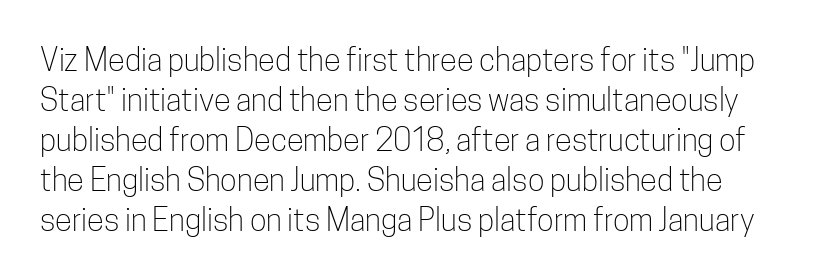
Q: Is the text bold? A: No.
Q: Is the text italic (slanted)? A: No, it is upright.
Q: Is the typeface a serif or a sans-serif typeface? A: Sans-serif.
Q: Is the text underlined? A: No.
Q: Is the spacing between letters normal or unusually wide? A: Normal.
Q: Is the spacing between lines tight, normal or loose? A: Normal.
Q: Width (condensed, normal, or wide)? A: Condensed.
Q: Stroke contrast? A: Low.
Q: x-height? A: Medium.
Q: Monospaced? A: No.
